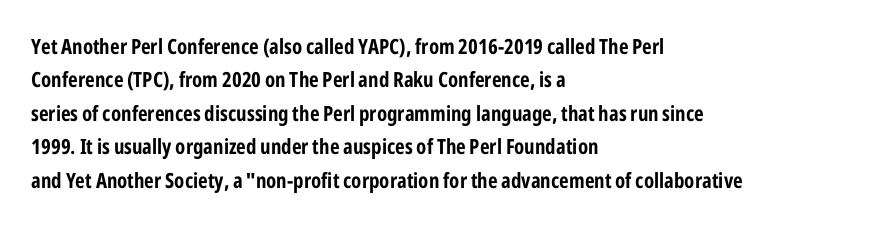
Q: Is the text bold? A: Yes.
Q: Is the text italic (slanted)? A: No, it is upright.
Q: Is the text underlined? A: No.
Q: How is the paragraph aligned? A: Left-aligned.
Q: Is the spacing between letters normal or unusually wide? A: Normal.
Q: Is the spacing between lines tight, normal or loose? A: Normal.
